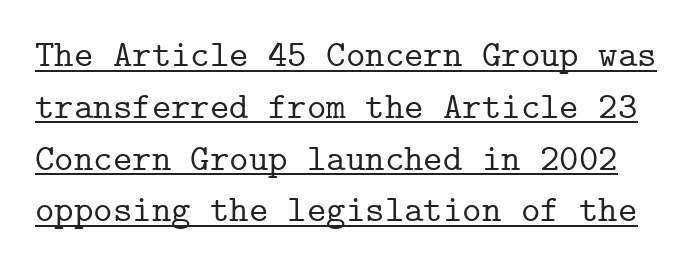
{"serif": "yes", "italic": "no", "width": "normal", "stroke_contrast": "low", "x_height": "medium", "monospaced": "yes", "underline": "yes", "line_spacing": "normal", "line_spacing_ratio": 1.4, "letter_spacing": "normal", "letter_spacing_em": 0.0, "glyph_px": 37}
